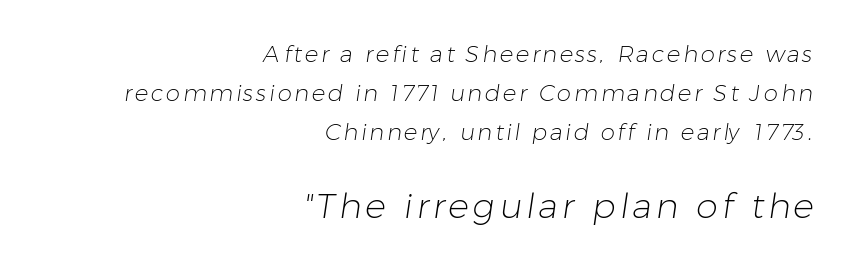
{"serif": "no", "bold": "no", "weight": "light", "width": "normal", "stroke_contrast": "low", "x_height": "medium", "monospaced": "no", "underline": "no", "align": "right", "line_spacing": "normal", "line_spacing_ratio": 1.7, "larger_block": "second", "size_ratio": 1.52, "glyph_px": 35}
